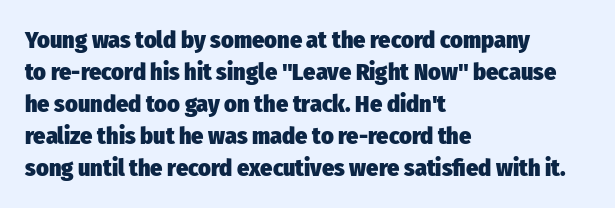
How are the letters spaced? Ordinarily, with no added tracking. Left-aligned paragraph, ragged on the right. The rows are spaced the way most documents space them. The glyphs are unaccompanied by any horizontal stroke below them. Weight check: bold — yes, fully. Ordinary non-slanted type is in use.
